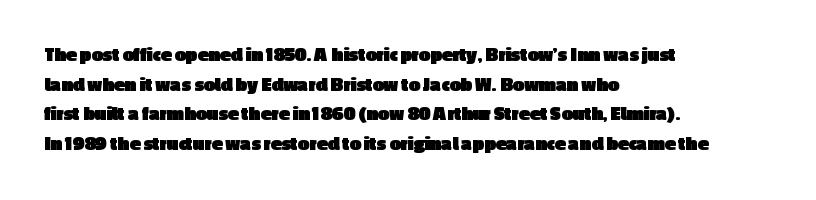
The rendering uses a bold face; every stroke is thick and dark. Compared with a centered layout, this one pins lines to the left instead. Underline: absent. In terms of letterspacing, this is plain default setting. Italic: no, the glyphs are upright roman. How would I describe the line gaps? Plain and ordinary.
